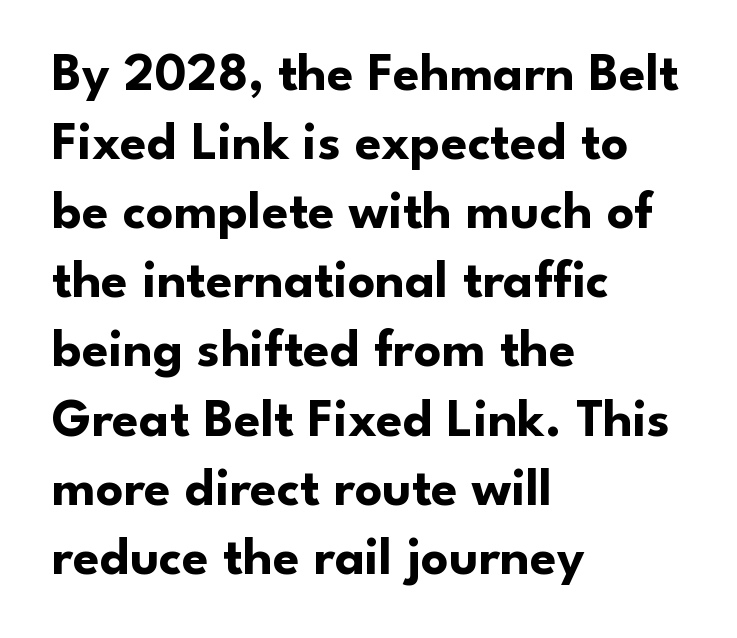
Strokes here are thick enough to call this a true bold. The face used here is a sans, in the tradition of grotesques and geometrics. These lines are rendered in a variable-pitch font. Casual observation: everything's shoved over to the left. Characters follow at the spacing the type designer built in. Interline gaps are of average width in this sample.
